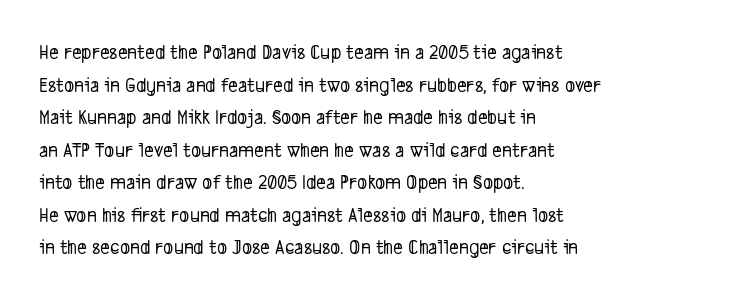
The image shows 21 px text type; set left-aligned, normal line spacing (1.55x), normal letter spacing, not underlined.
